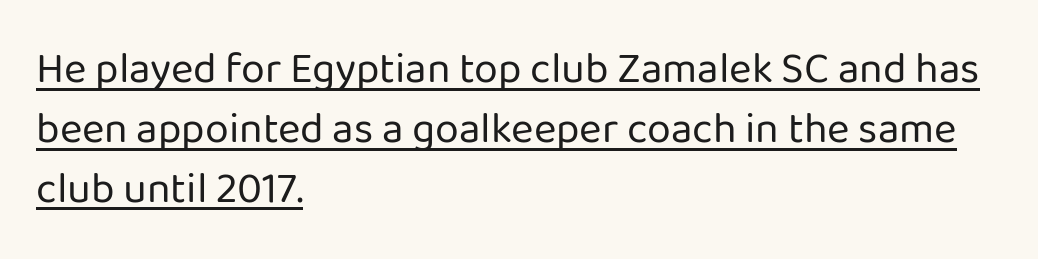
Q: Is the text bold? A: No.
Q: Is the text italic (slanted)? A: No, it is upright.
Q: Is the typeface a serif or a sans-serif typeface? A: Sans-serif.
Q: Is the text underlined? A: Yes.
Q: How is the paragraph aligned? A: Left-aligned.
Q: Is the spacing between letters normal or unusually wide? A: Normal.
Q: Is the spacing between lines tight, normal or loose? A: Normal.
Q: Width (condensed, normal, or wide)? A: Normal.
Q: Stroke contrast? A: Low.
Q: x-height? A: Medium.
Q: Monospaced? A: No.
